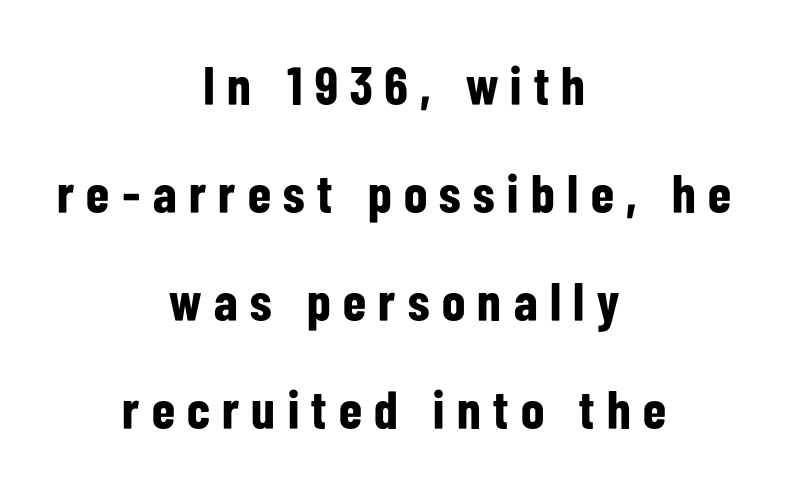
The image shows 54 px bold, condensed sans-serif type, upright; set centered, loose line spacing (2.0x), unusually wide letter spacing (+0.23 em), not underlined; low stroke contrast and a medium x-height.
